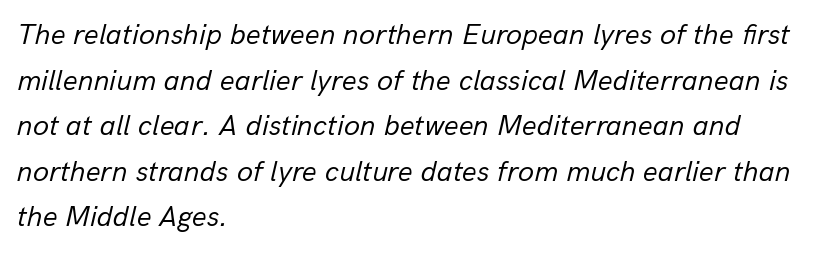
Nothing heavy about these letters — not bold at all. A typesetter would call this proportional, since set widths differ per character. How are the letters spaced? Ordinarily, with no added tracking. The words here are not underlined.
